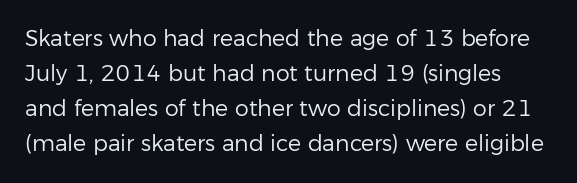
Clear beneath every line of the passage. These lines keep a tight, regular rhythm from letter to letter. No extra ink here — the face is not bold. Rendered with straight, roman letterforms.
